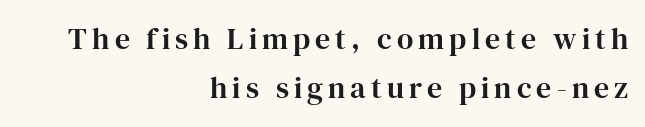
{"serif": "yes", "italic": "no", "width": "normal", "stroke_contrast": "high", "x_height": "medium", "monospaced": "no", "underline": "no", "align": "right", "line_spacing": "normal", "line_spacing_ratio": 1.64, "glyph_px": 30}
